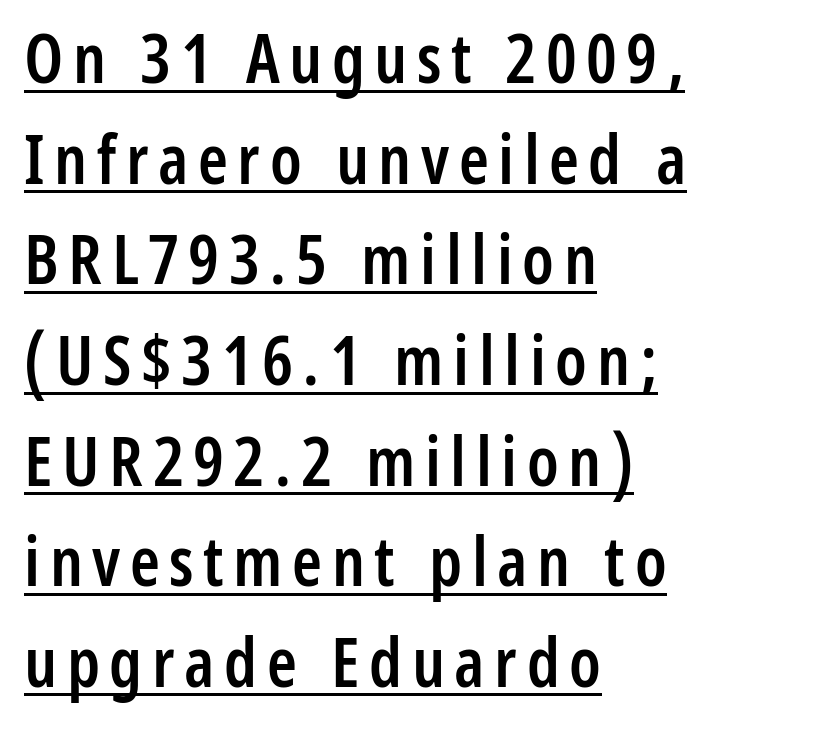
Nope, no serifs anywhere on these letters. Caption: semibold face, moderately heavy strokes. Notice how descenders clear the ascenders below comfortably — that's standard leading. If you drew a line through each stem, it would be perfectly vertical.
